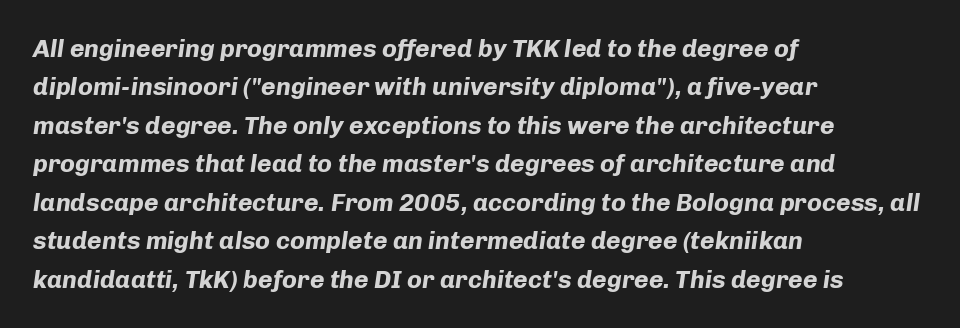
The image shows 25 px bold type, italic (leaning right); set left-aligned, normal line spacing (1.54x), normal letter spacing, not underlined.
